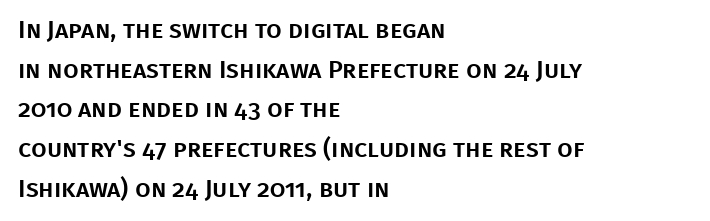
The image shows 25 px text type, upright; set left-aligned, normal line spacing (1.59x), normal letter spacing, not underlined.
